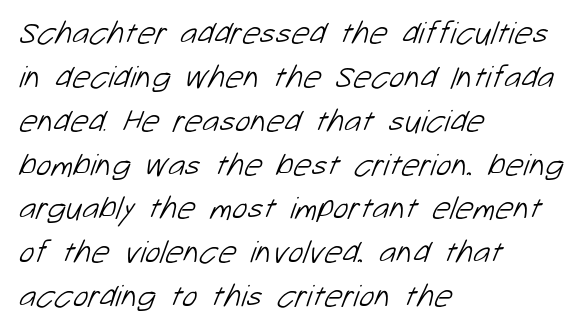
The image shows 32 px light sans-serif type; set left-aligned, normal line spacing (1.37x), normal letter spacing, not underlined; low stroke contrast and a medium x-height.
